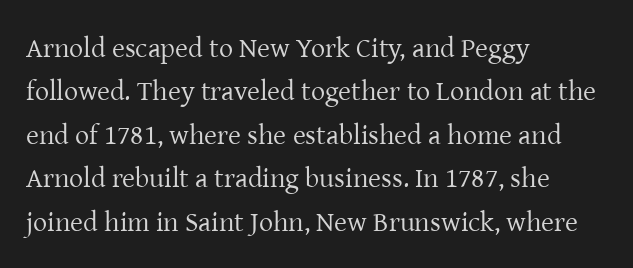
Q: Is the text bold? A: No.
Q: Is the text italic (slanted)? A: No, it is upright.
Q: Is the typeface a serif or a sans-serif typeface? A: Serif.
Q: Is the text underlined? A: No.
Q: How is the paragraph aligned? A: Left-aligned.
Q: Is the spacing between letters normal or unusually wide? A: Normal.
Q: Is the spacing between lines tight, normal or loose? A: Normal.
Q: Width (condensed, normal, or wide)? A: Normal.
Q: Stroke contrast? A: Low.
Q: x-height? A: Medium.
Q: Monospaced? A: No.
